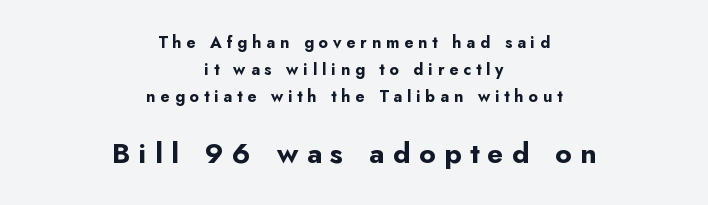
Look at the bottom of the vertical strokes: they stop flat, with no serifs. Clear beneath every line of the passage. You could not count columns in this text — the font is proportionally spaced. The type sits square on the baseline with zero lean. This block has exactly the height ordinary leading produces.
